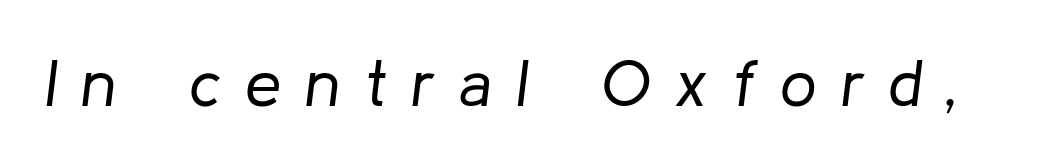
Q: Is the text bold? A: No.
Q: Is the text italic (slanted)? A: Yes, it leans right by about 8 degrees.
Q: Is the text underlined? A: No.
Q: Is the spacing between letters normal or unusually wide? A: Unusually wide.
Q: Width (condensed, normal, or wide)? A: Normal.
Q: Stroke contrast? A: Low.
Q: x-height? A: Medium.
Q: Monospaced? A: No.
